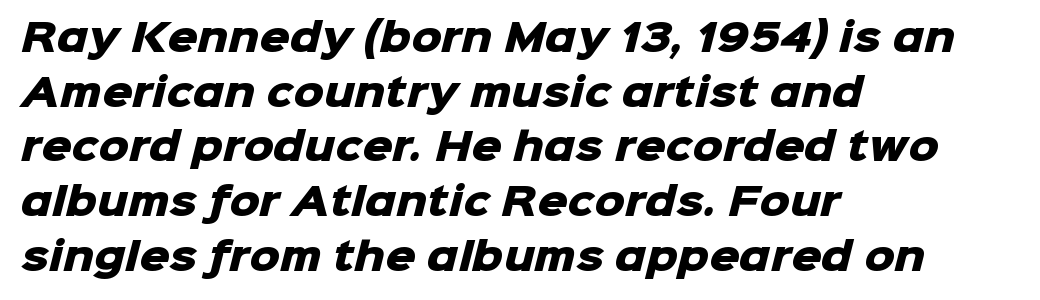
The image shows 38 px heavy sans-serif type; set left-aligned, normal line spacing (1.44x), normal letter spacing, not underlined; low stroke contrast and a medium x-height.
